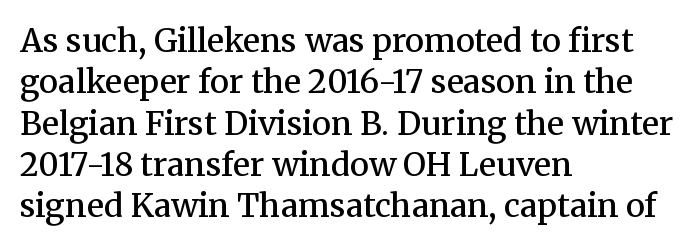
The image shows 32 px semibold serif type, upright; set left-aligned, normal line spacing (1.29x), normal letter spacing, not underlined; medium stroke contrast and a medium x-height.
